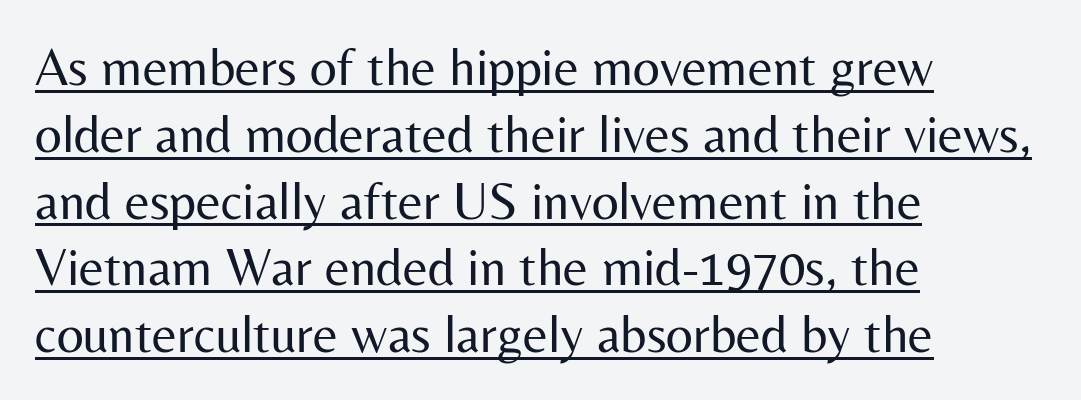
{"serif": "no", "italic": "no", "bold": "no", "weight": "regular", "width": "normal", "stroke_contrast": "medium", "x_height": "medium", "monospaced": "no", "underline": "yes", "align": "left", "line_spacing": "normal", "line_spacing_ratio": 1.26, "letter_spacing": "normal", "letter_spacing_em": 0.0, "glyph_px": 53}
